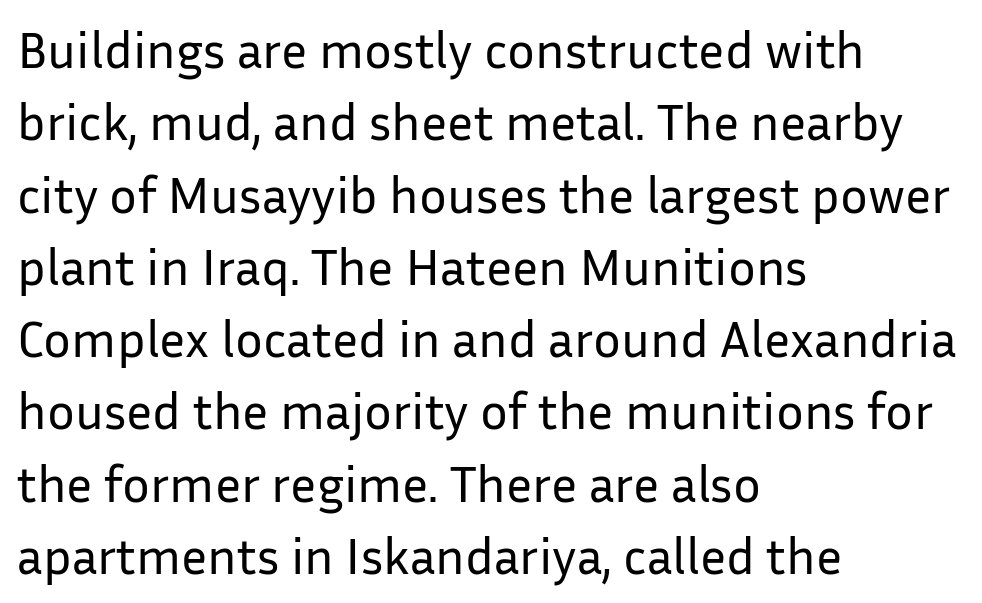
The image shows 52 px regular-weight sans-serif type, upright; set left-aligned, normal line spacing (1.39x), normal letter spacing, not underlined; low stroke contrast and a medium x-height.
